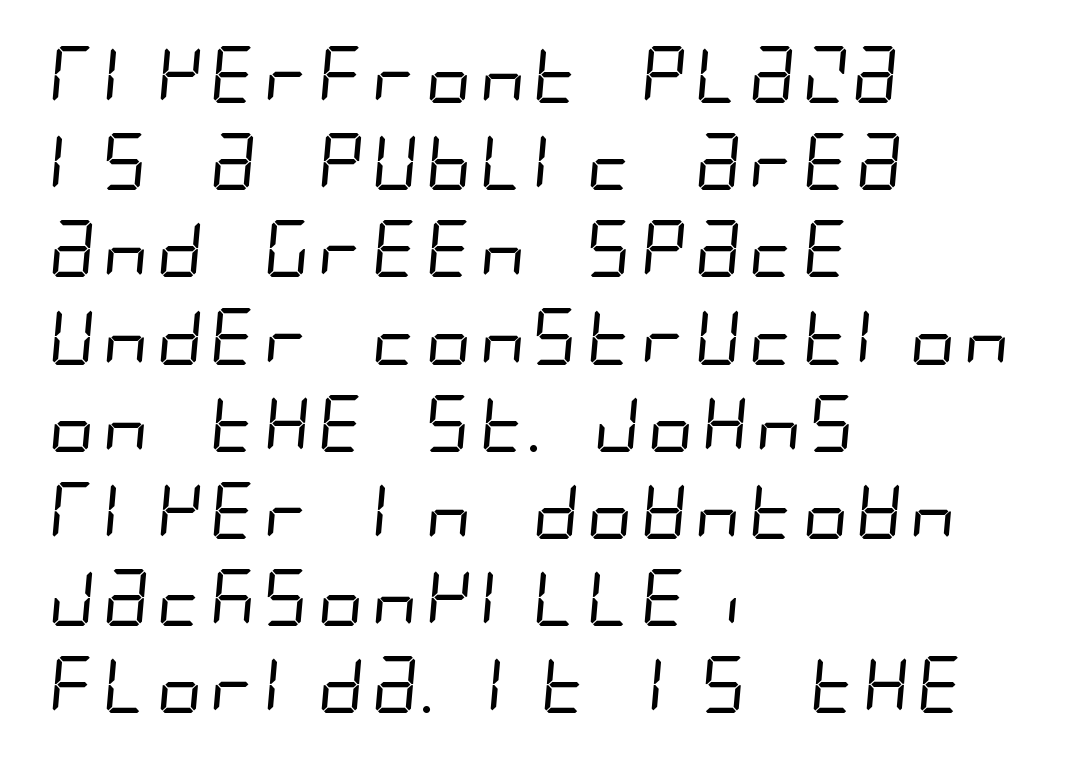
{"serif": "no", "bold": "no", "weight": "regular", "width": "condensed", "stroke_contrast": "low", "x_height": "large", "underline": "no", "align": "left", "line_spacing": "normal", "line_spacing_ratio": 1.53, "letter_spacing": "normal", "letter_spacing_em": 0.0, "glyph_px": 57}
